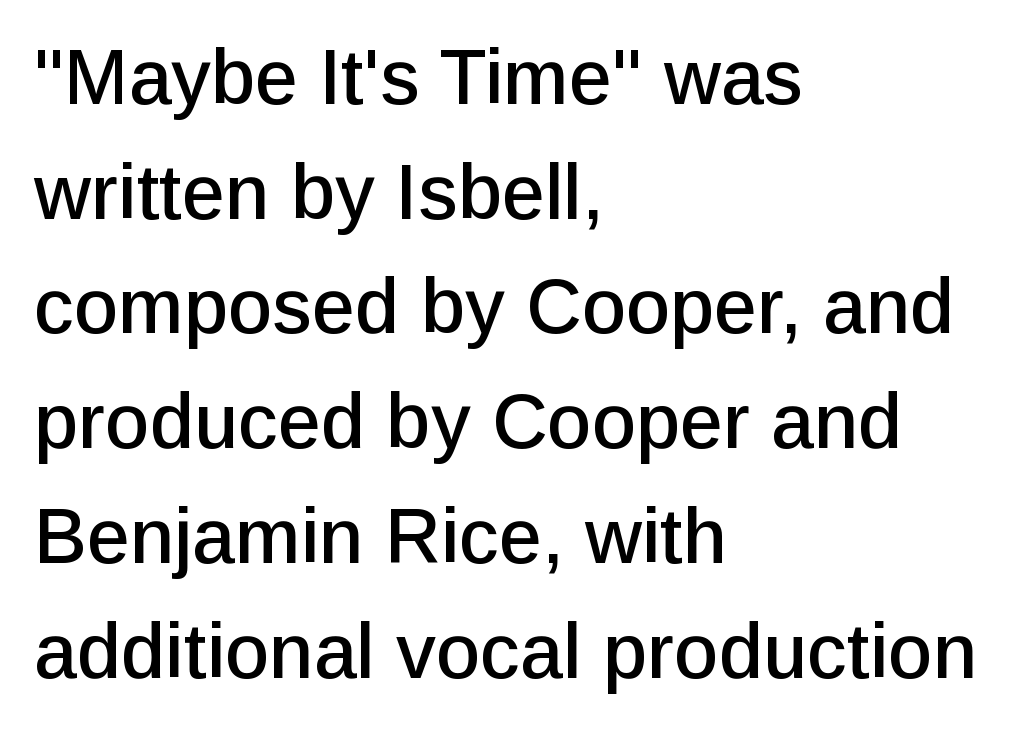
The image shows 77 px sans-serif type, upright; set left-aligned, normal line spacing (1.49x), normal letter spacing, not underlined; low stroke contrast and a medium x-height.
